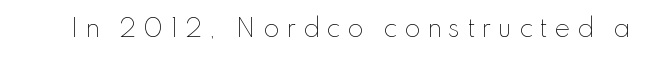
The horizontal fit of the characters is loose and conspicuously gappy. The type sits square on the baseline with zero lean. A clean baseline with only descenders dipping below it. No extra ink here — the face is not bold.
